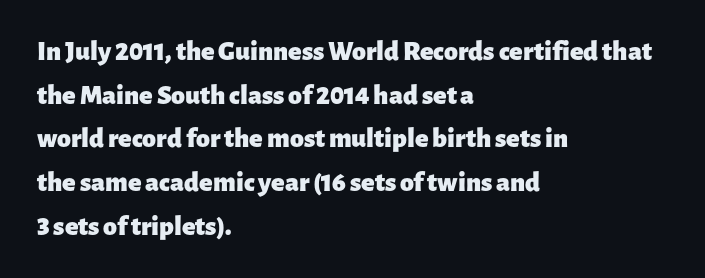
Q: Is the text bold? A: Yes.
Q: Is the text italic (slanted)? A: No, it is upright.
Q: Is the typeface a serif or a sans-serif typeface? A: Sans-serif.
Q: Is the text underlined? A: No.
Q: How is the paragraph aligned? A: Left-aligned.
Q: Is the spacing between letters normal or unusually wide? A: Normal.
Q: Is the spacing between lines tight, normal or loose? A: Normal.
Q: Width (condensed, normal, or wide)? A: Normal.
Q: Stroke contrast? A: Low.
Q: x-height? A: Medium.
Q: Monospaced? A: No.
